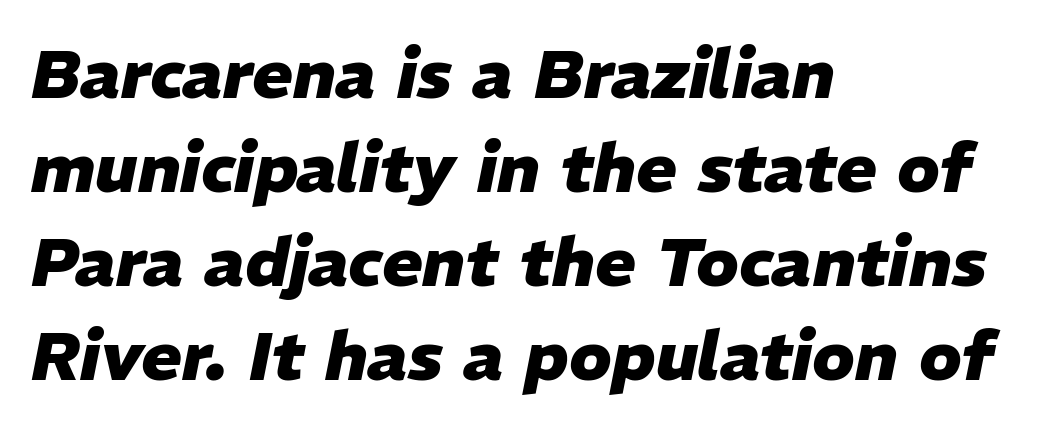
The passage shown has conventional tracking throughout. Vertically, the passage feels balanced, rows spaced as you'd expect. The passage shown leans; its letterforms are oblique. On the weight axis this lands at bold, roughly 700. Descender tails drop into unmarked territory. The rendering uses natural spacing where letterforms have individual widths.
